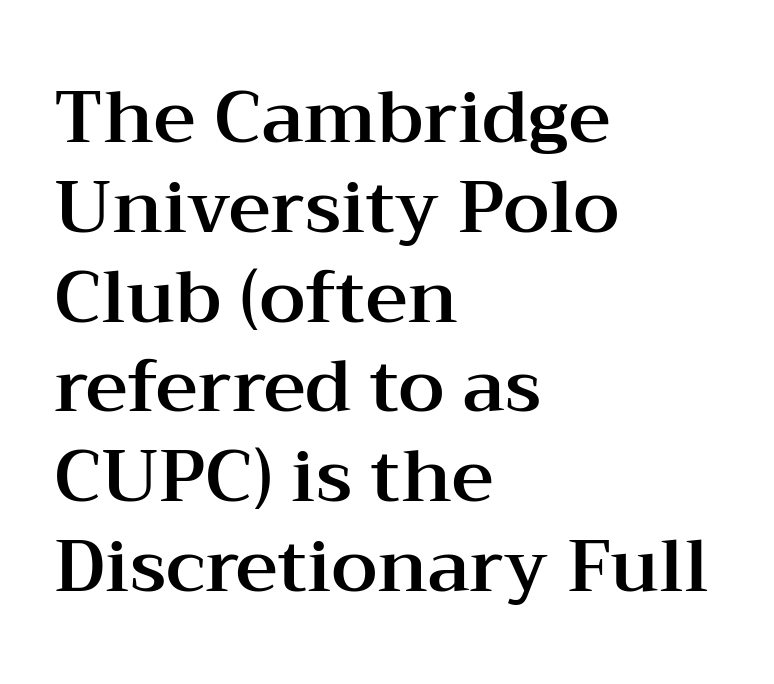
{"serif": "yes", "italic": "no", "width": "wide", "stroke_contrast": "medium", "x_height": "medium", "monospaced": "no", "underline": "no", "align": "left", "line_spacing_ratio": 1.23, "letter_spacing": "normal", "letter_spacing_em": 0.0, "glyph_px": 73}
